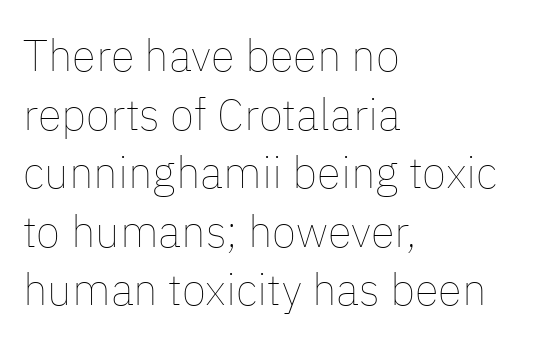
Q: Is the text bold? A: No.
Q: Is the text italic (slanted)? A: No, it is upright.
Q: Is the text underlined? A: No.
Q: How is the paragraph aligned? A: Left-aligned.
Q: Is the spacing between letters normal or unusually wide? A: Normal.
Q: Is the spacing between lines tight, normal or loose? A: Normal.
Q: Width (condensed, normal, or wide)? A: Normal.
Q: Stroke contrast? A: Low.
Q: x-height? A: Medium.
Q: Monospaced? A: No.
